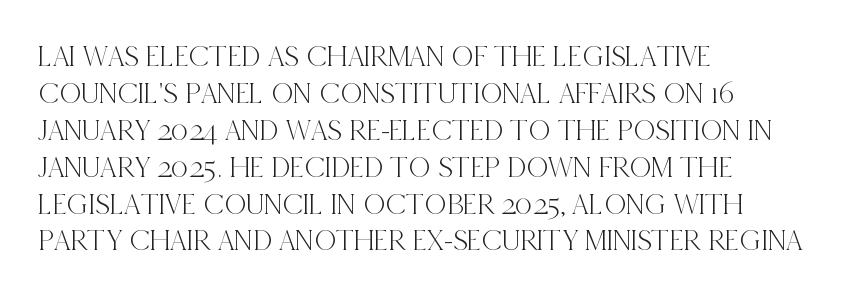
Q: Is the text italic (slanted)? A: No, it is upright.
Q: Is the typeface a serif or a sans-serif typeface? A: Serif.
Q: Is the text underlined? A: No.
Q: How is the paragraph aligned? A: Left-aligned.
Q: Is the spacing between letters normal or unusually wide? A: Normal.
Q: Width (condensed, normal, or wide)? A: Condensed.
Q: x-height? A: Large.
Q: Monospaced? A: No.
